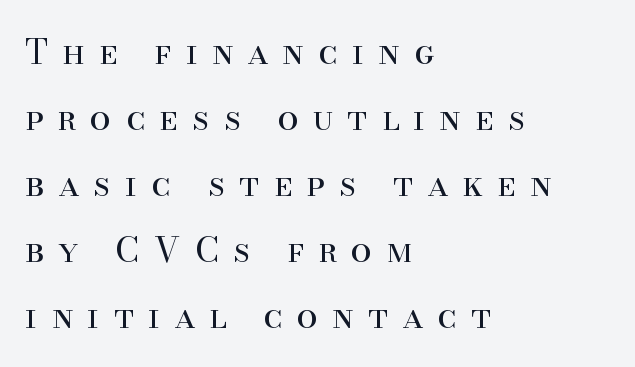
The image shows 34 px regular-weight serif type, upright; set left-aligned, loose line spacing (1.94x), unusually wide letter spacing (+0.42 em), not underlined; high stroke contrast and a small x-height.
